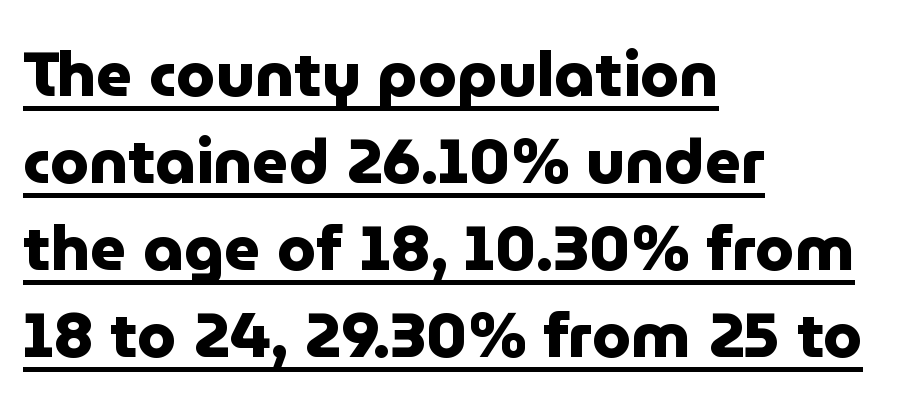
{"serif": "no", "italic": "no", "bold": "yes", "weight": "heavy", "width": "normal", "stroke_contrast": "low", "x_height": "medium", "monospaced": "no", "underline": "yes", "align": "left", "line_spacing": "normal", "line_spacing_ratio": 1.38, "letter_spacing": "normal", "letter_spacing_em": 0.0, "glyph_px": 63}
